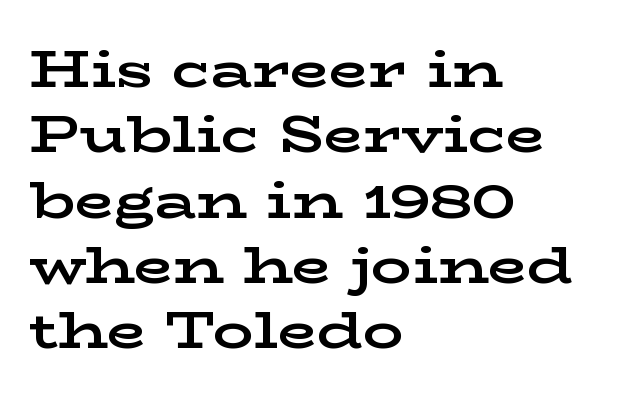
The image shows 51 px bold, wide serif type, upright; set left-aligned, normal line spacing (1.28x), normal letter spacing, not underlined; low stroke contrast and a medium x-height.
